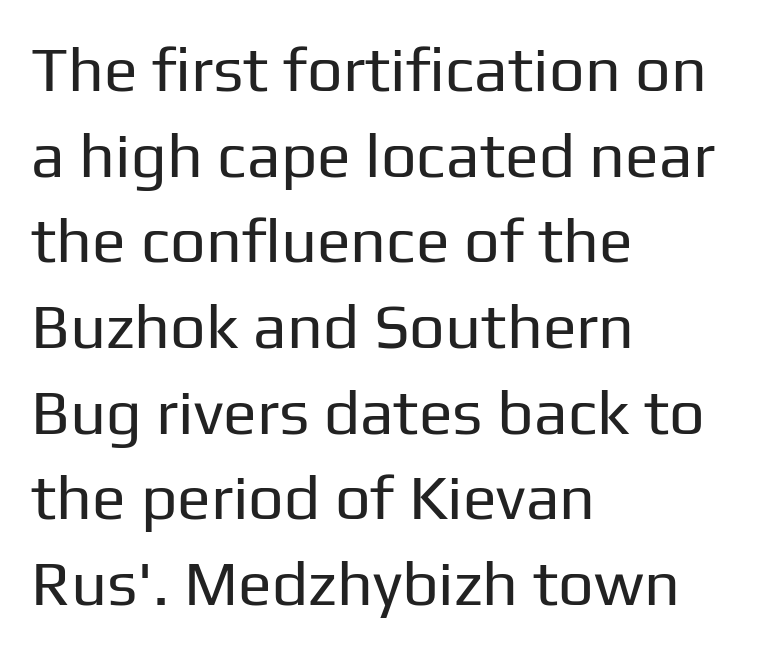
This is roman type, the default non-slanted kind. Notice how descenders clear the ascenders below comfortably — that's standard leading. Each word holds together tightly as a unit, with standard inter-letter gaps. Note: no serifs on the glyphs. Is the stroke heavy? The answer is a plain regular-or-lighter.
